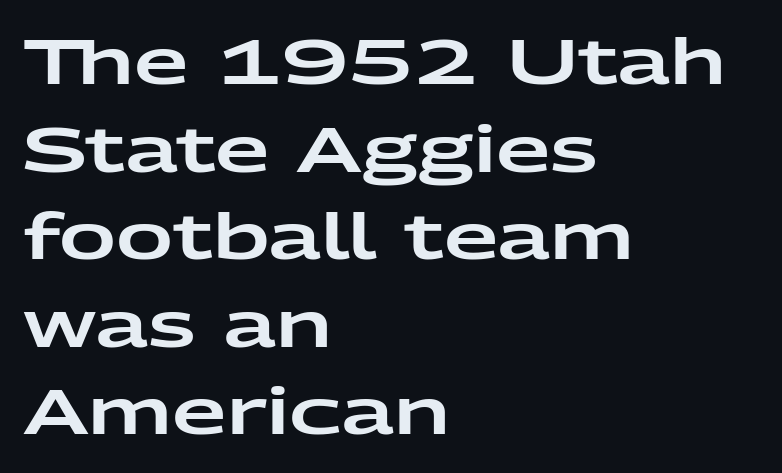
{"serif": "no", "italic": "no", "width": "wide", "stroke_contrast": "low", "x_height": "medium", "monospaced": "no", "underline": "no", "align": "left", "line_spacing": "normal", "line_spacing_ratio": 1.39, "letter_spacing": "normal", "letter_spacing_em": 0.0, "glyph_px": 63}
